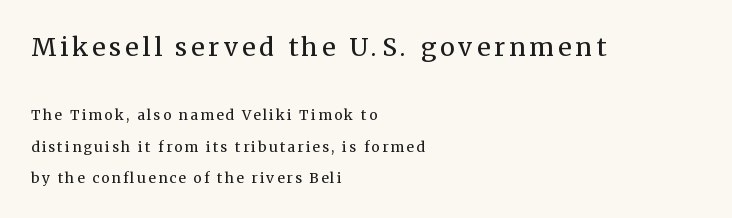
The image shows 25 px text type, upright; set left-aligned, loose line spacing (2.22x), not underlined; the first (top) block is 1.79x larger.
